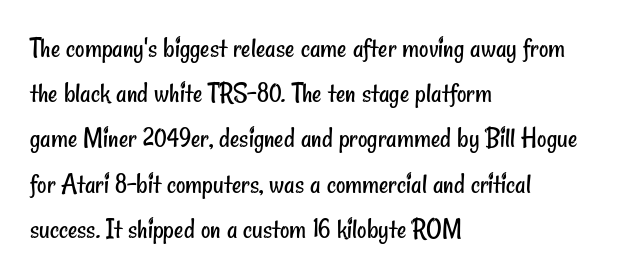
The image shows 29 px regular-weight, condensed sans-serif type; set left-aligned, normal line spacing (1.56x), normal letter spacing, not underlined; low stroke contrast and a small x-height.
